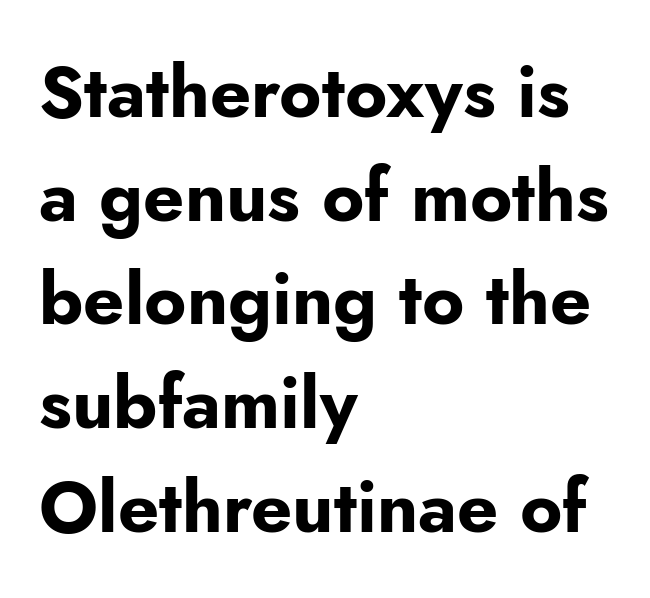
{"serif": "no", "italic": "no", "bold": "yes", "weight": "bold", "width": "normal", "stroke_contrast": "low", "x_height": "small", "monospaced": "no", "underline": "no", "align": "left", "line_spacing": "normal", "line_spacing_ratio": 1.44, "letter_spacing": "normal", "letter_spacing_em": 0.0, "glyph_px": 72}
